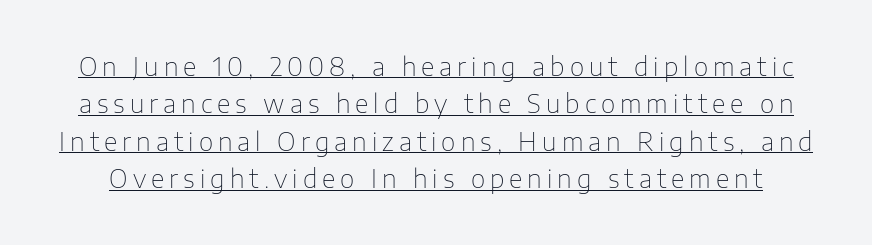
Each line of the rendering has a horizontal stroke beneath the glyphs. How would I describe the line gaps? Plain and ordinary. A typesetter would mark this as roman, not italic. Counters stay open thanks to moderate or lighter strokes. This sample uses expanded letter spacing, leaving extra air between glyphs.
